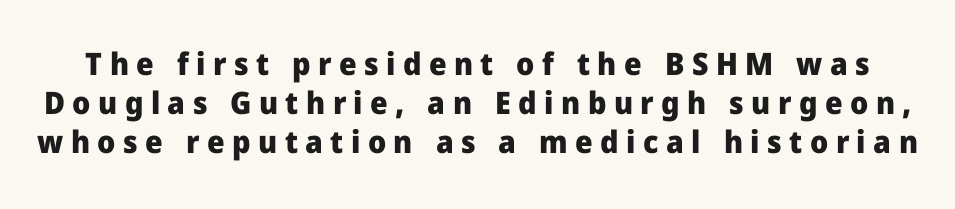
Q: Is the text bold? A: Yes.
Q: Is the text italic (slanted)? A: No, it is upright.
Q: Is the typeface a serif or a sans-serif typeface? A: Sans-serif.
Q: Is the text underlined? A: No.
Q: Is the spacing between letters normal or unusually wide? A: Unusually wide.
Q: Is the spacing between lines tight, normal or loose? A: Normal.
Q: Width (condensed, normal, or wide)? A: Normal.
Q: Stroke contrast? A: Low.
Q: x-height? A: Medium.
Q: Monospaced? A: No.
